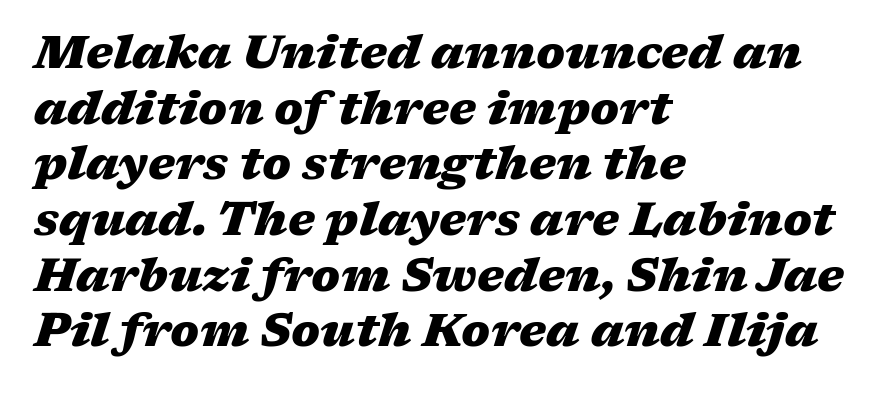
When letters slant like this, we call the style italic. Note the varied advance widths — an 'i' is clearly narrower than an 'm'. Thick stems and heavy bowls — unmistakably bold. Lines of text with bare space underneath. Visually the block forms a straight wall on the left and a jagged coastline on the right.
